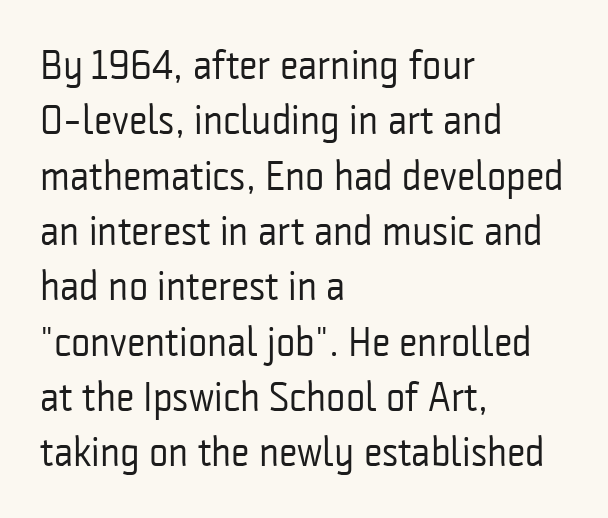
Q: Is the text bold? A: No.
Q: Is the text italic (slanted)? A: No, it is upright.
Q: Is the typeface a serif or a sans-serif typeface? A: Sans-serif.
Q: Is the text underlined? A: No.
Q: How is the paragraph aligned? A: Left-aligned.
Q: Is the spacing between letters normal or unusually wide? A: Normal.
Q: Is the spacing between lines tight, normal or loose? A: Normal.
Q: Width (condensed, normal, or wide)? A: Condensed.
Q: Stroke contrast? A: Low.
Q: x-height? A: Medium.
Q: Monospaced? A: No.
